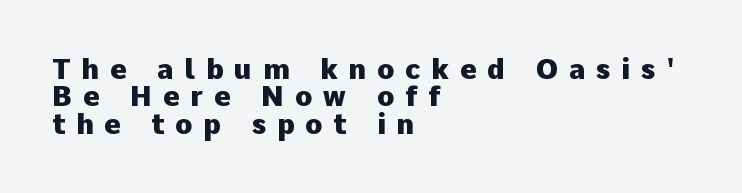
Q: Is the text bold? A: Yes.
Q: Is the text italic (slanted)? A: No, it is upright.
Q: Is the typeface a serif or a sans-serif typeface? A: Sans-serif.
Q: Is the text underlined? A: No.
Q: How is the paragraph aligned? A: Left-aligned.
Q: Is the spacing between letters normal or unusually wide? A: Unusually wide.
Q: Is the spacing between lines tight, normal or loose? A: Tight.
Q: Width (condensed, normal, or wide)? A: Normal.
Q: Stroke contrast? A: Low.
Q: x-height? A: Medium.
Q: Monospaced? A: No.
